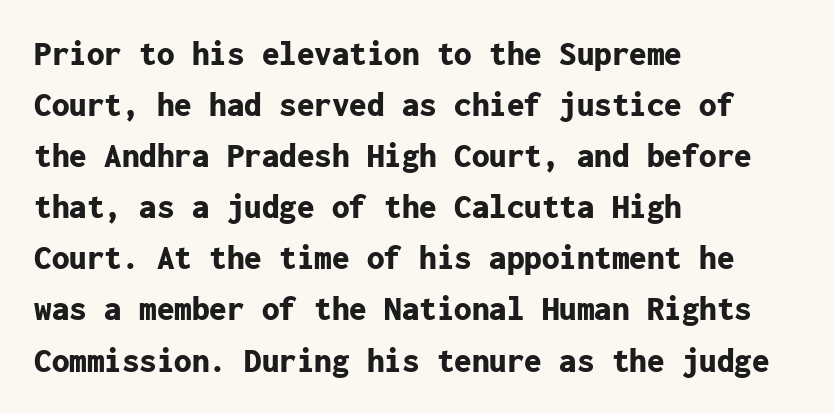
Q: Is the text bold? A: Yes.
Q: Is the text italic (slanted)? A: No, it is upright.
Q: Is the typeface a serif or a sans-serif typeface? A: Sans-serif.
Q: Is the text underlined? A: No.
Q: How is the paragraph aligned? A: Left-aligned.
Q: Is the spacing between letters normal or unusually wide? A: Normal.
Q: Is the spacing between lines tight, normal or loose? A: Normal.
Q: Width (condensed, normal, or wide)? A: Normal.
Q: Stroke contrast? A: Low.
Q: x-height? A: Medium.
Q: Monospaced? A: Yes.
